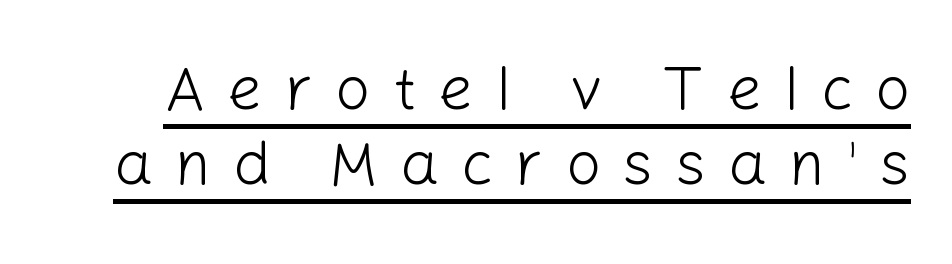
{"serif": "no", "italic": "no", "bold": "no", "weight": "light", "width": "normal", "stroke_contrast": "low", "x_height": "medium", "monospaced": "no", "underline": "yes", "line_spacing_ratio": 1.21, "letter_spacing": "wide", "letter_spacing_em": 0.35, "glyph_px": 62}
